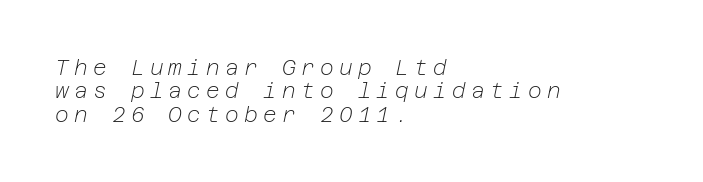
Q: Is the text bold? A: No.
Q: Is the text italic (slanted)? A: Yes, it leans right by about 12 degrees.
Q: Is the text underlined? A: No.
Q: How is the paragraph aligned? A: Left-aligned.
Q: Is the spacing between letters normal or unusually wide? A: Unusually wide.
Q: Is the spacing between lines tight, normal or loose? A: Tight.
